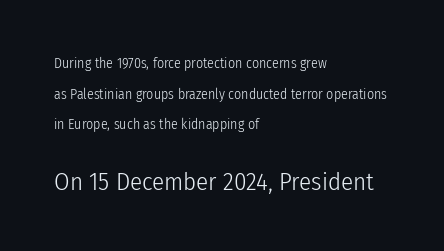
{"italic": "no", "bold": "no", "underline": "no", "align": "left", "line_spacing": "loose", "line_spacing_ratio": 2.18, "letter_spacing": "normal", "letter_spacing_em": 0.0, "larger_block": "second", "size_ratio": 1.79, "glyph_px": 25}
